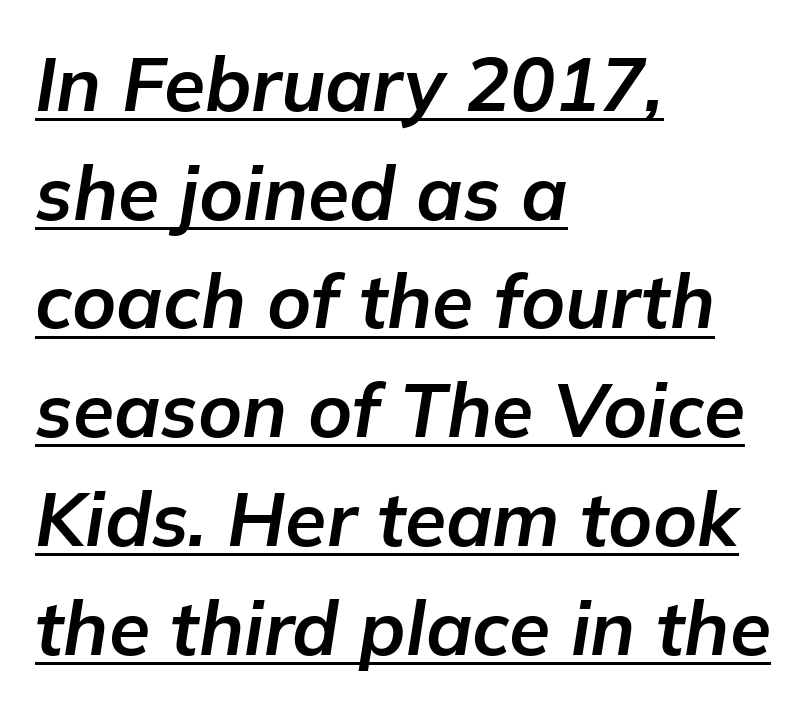
Q: Is the text bold? A: Yes.
Q: Is the text italic (slanted)? A: Yes, it leans right by about 9 degrees.
Q: Is the text underlined? A: Yes.
Q: How is the paragraph aligned? A: Left-aligned.
Q: Is the spacing between letters normal or unusually wide? A: Normal.
Q: Is the spacing between lines tight, normal or loose? A: Normal.
Q: Width (condensed, normal, or wide)? A: Normal.
Q: Stroke contrast? A: Low.
Q: x-height? A: Medium.
Q: Monospaced? A: No.
